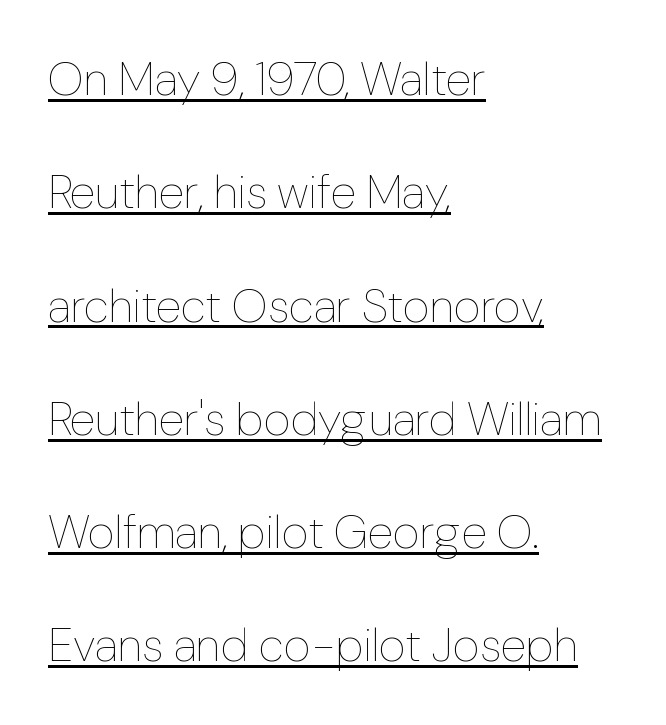
The image shows 47 px thin type, upright; set left-aligned, loose line spacing (2.41x), normal letter spacing, underlined; low stroke contrast and a medium x-height.
